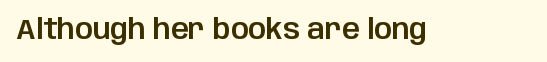
Glyph-to-glyph distance matches everyday printed text. Character widths vary here, with narrow letters taking less room than wide ones. Serif or sans? Sans — the stroke terminals are bare. Type without underlining. A typesetter would mark this as roman, not italic.
